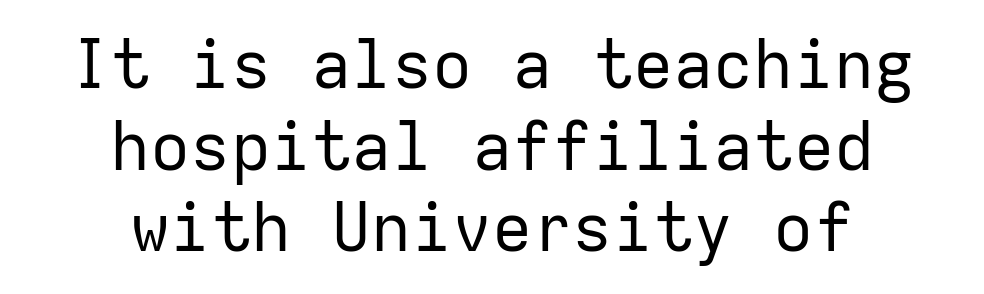
{"serif": "no", "italic": "no", "bold": "no", "weight": "regular", "width": "normal", "stroke_contrast": "low", "x_height": "medium", "monospaced": "yes", "underline": "no", "align": "center", "line_spacing_ratio": 1.22, "letter_spacing": "normal", "letter_spacing_em": 0.0, "glyph_px": 67}
